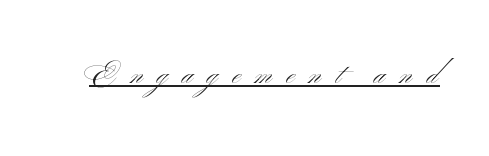
Q: Is the text bold? A: No.
Q: Is the text italic (slanted)? A: Yes.
Q: Is the typeface a serif or a sans-serif typeface? A: Sans-serif.
Q: Is the text underlined? A: Yes.
Q: Is the spacing between letters normal or unusually wide? A: Unusually wide.
Q: Width (condensed, normal, or wide)? A: Wide.
Q: Stroke contrast? A: Medium.
Q: x-height? A: Small.
Q: Monospaced? A: No.
